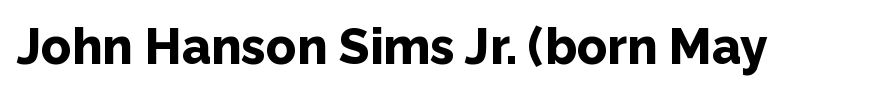
I'd call this a sans setting — the letters go barefoot. Does extra space separate the letters? No, they use regular spacing. Each letter keeps its own natural width here, so spacing adapts to shape. Beneath every word, the page is bare. These lines carry a lot of weight — the face is fully bold. Do the letters lean? They stand straight.
